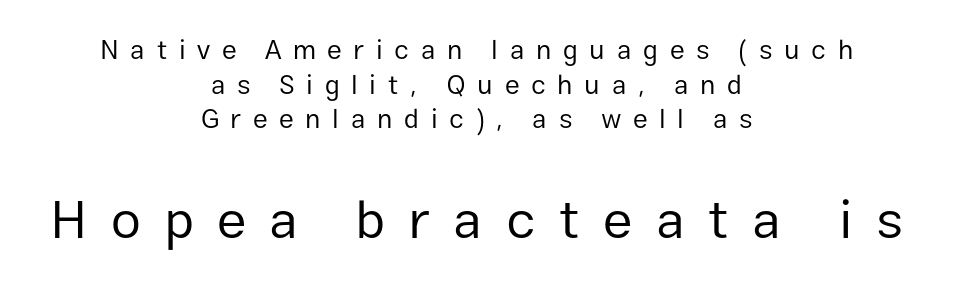
Q: Is the text bold? A: No.
Q: Is the text italic (slanted)? A: No, it is upright.
Q: Is the typeface a serif or a sans-serif typeface? A: Sans-serif.
Q: Is the text underlined? A: No.
Q: How is the paragraph aligned? A: Centered.
Q: Is the spacing between letters normal or unusually wide? A: Unusually wide.
Q: Is the spacing between lines tight, normal or loose? A: Normal.
Q: Which block of text is set in a larger size, the first (top) or the second (bottom)? A: The second (bottom) one.
Q: Width (condensed, normal, or wide)? A: Normal.
Q: Stroke contrast? A: Low.
Q: x-height? A: Medium.
Q: Monospaced? A: No.
